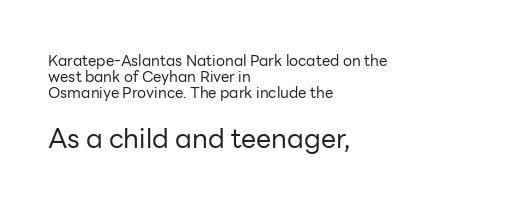
The image shows 27 px text type, upright; set left-aligned, tight line spacing (1.06x), normal letter spacing, not underlined; the second (bottom) block is 1.8x larger.
